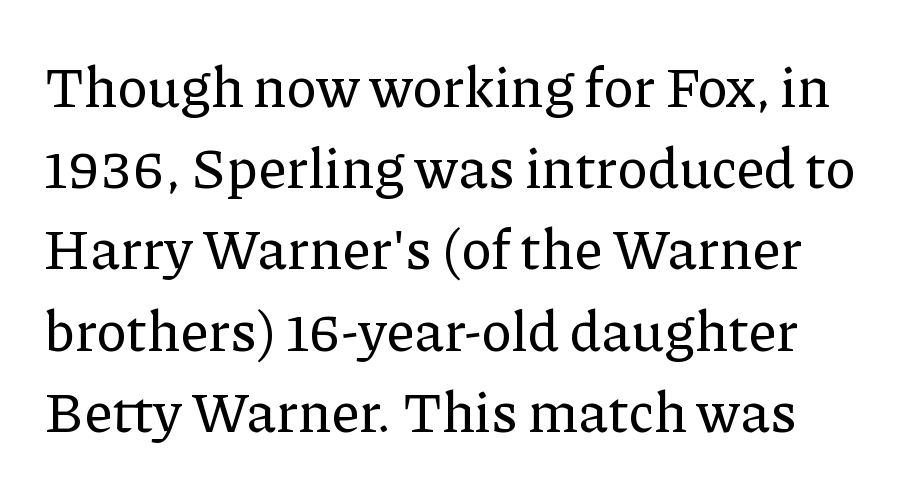
The image shows 56 px serif type, upright; set normal line spacing (1.45x), normal letter spacing, not underlined; low stroke contrast and a medium x-height.
